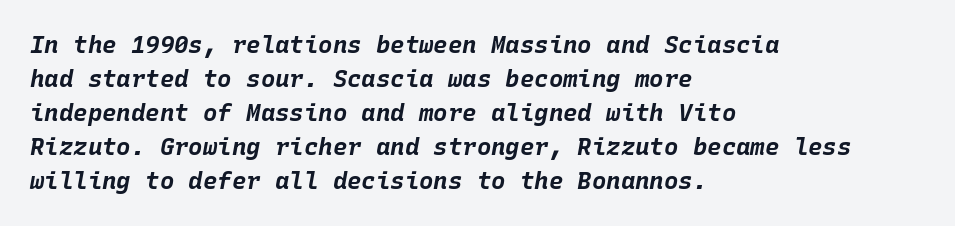
Q: Is the text bold? A: Yes.
Q: Is the text italic (slanted)? A: Yes, it leans right by about 10 degrees.
Q: Is the text underlined? A: No.
Q: How is the paragraph aligned? A: Left-aligned.
Q: Is the spacing between letters normal or unusually wide? A: Normal.
Q: Is the spacing between lines tight, normal or loose? A: Normal.
